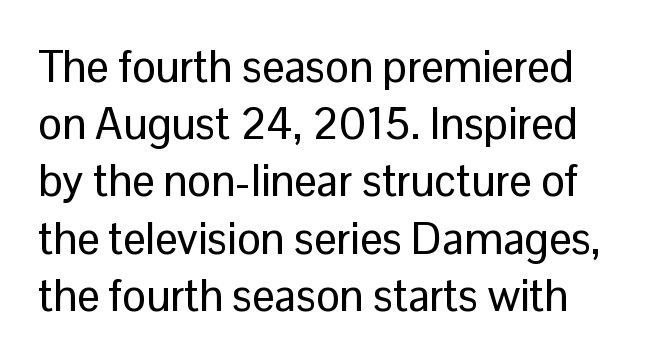
The image shows 44 px sans-serif type, upright; set normal line spacing (1.3x), normal letter spacing, not underlined; low stroke contrast and a medium x-height.
